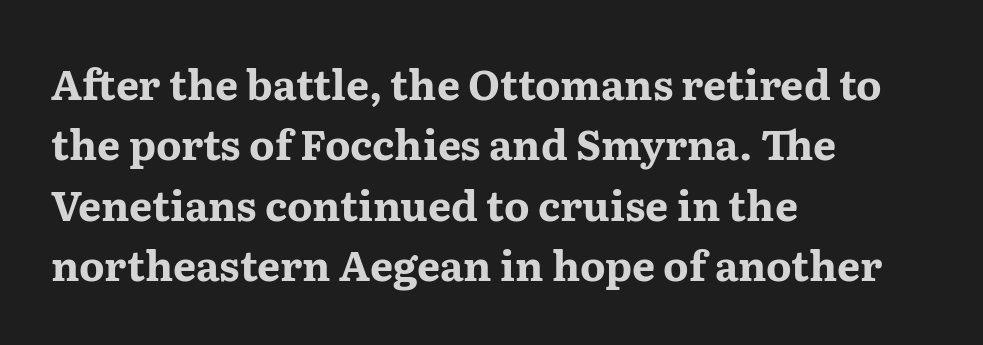
Q: Is the text bold? A: Yes.
Q: Is the text italic (slanted)? A: No, it is upright.
Q: Is the typeface a serif or a sans-serif typeface? A: Serif.
Q: Is the text underlined? A: No.
Q: How is the paragraph aligned? A: Left-aligned.
Q: Is the spacing between letters normal or unusually wide? A: Normal.
Q: Is the spacing between lines tight, normal or loose? A: Normal.
Q: Width (condensed, normal, or wide)? A: Wide.
Q: Stroke contrast? A: Medium.
Q: x-height? A: Medium.
Q: Monospaced? A: No.
